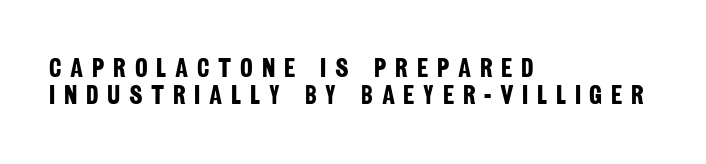
These lines huddle together more closely than default settings would place them. The strip under each line holds only bare page. Each glyph is drawn with heavy, bold strokes. This rendering uses left alignment, leaving the right contour irregular.
